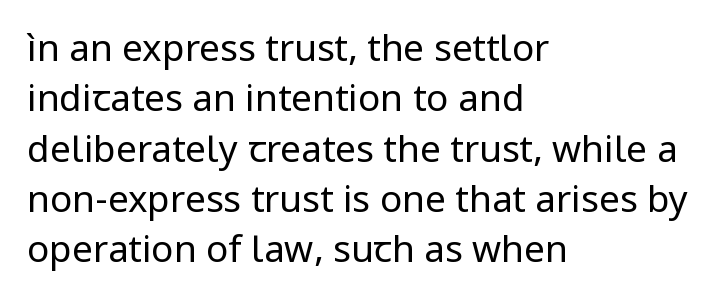
Q: Is the text bold? A: No.
Q: Is the text italic (slanted)? A: No, it is upright.
Q: Is the typeface a serif or a sans-serif typeface? A: Sans-serif.
Q: Is the text underlined? A: No.
Q: How is the paragraph aligned? A: Left-aligned.
Q: Is the spacing between letters normal or unusually wide? A: Normal.
Q: Is the spacing between lines tight, normal or loose? A: Normal.
Q: Width (condensed, normal, or wide)? A: Normal.
Q: Stroke contrast? A: Low.
Q: x-height? A: Medium.
Q: Monospaced? A: No.
